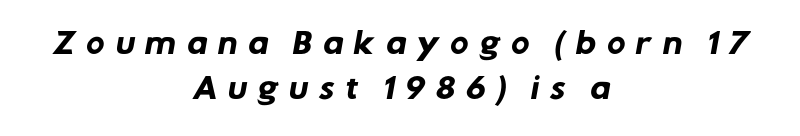
These lines carry a lot of weight — the face is fully bold. Baseline-to-baseline distance is the conventional proportion of letter height. The tracking reads as deliberately expanded to a designer's eye. The glyphs are unaccompanied by any horizontal stroke below them.
